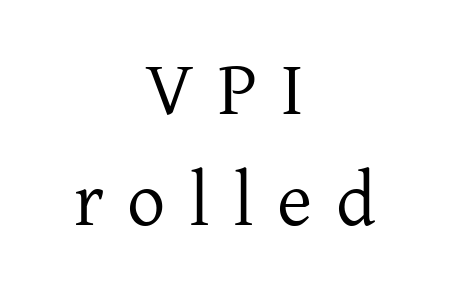
{"serif": "yes", "italic": "no", "bold": "no", "weight": "regular", "width": "normal", "stroke_contrast": "low", "x_height": "medium", "monospaced": "no", "underline": "no", "align": "center", "line_spacing": "normal", "line_spacing_ratio": 1.46, "letter_spacing": "wide", "letter_spacing_em": 0.31, "glyph_px": 76}
